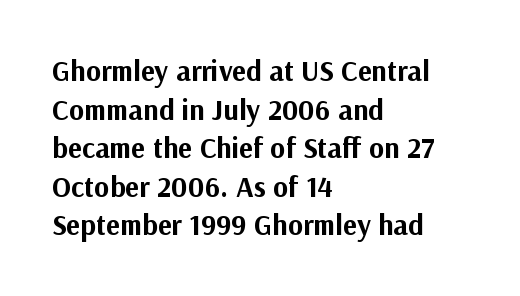
What stands out about the letter spacing? Nothing — it is the standard amount. What weight is shown? A full bold with thick strokes. The lettering stays uniformly vertical, giving the passage a roman look. The foot of each line stays bare and open. Successive baselines arrive at the customary interval.
